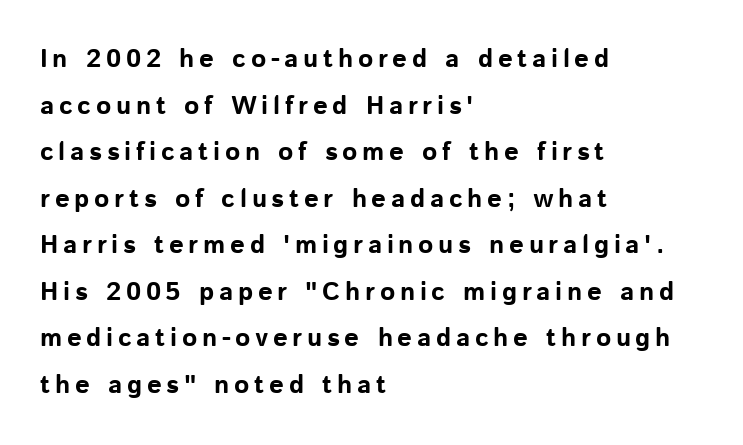
Q: Is the text bold? A: Yes.
Q: Is the text italic (slanted)? A: No, it is upright.
Q: Is the text underlined? A: No.
Q: How is the paragraph aligned? A: Left-aligned.
